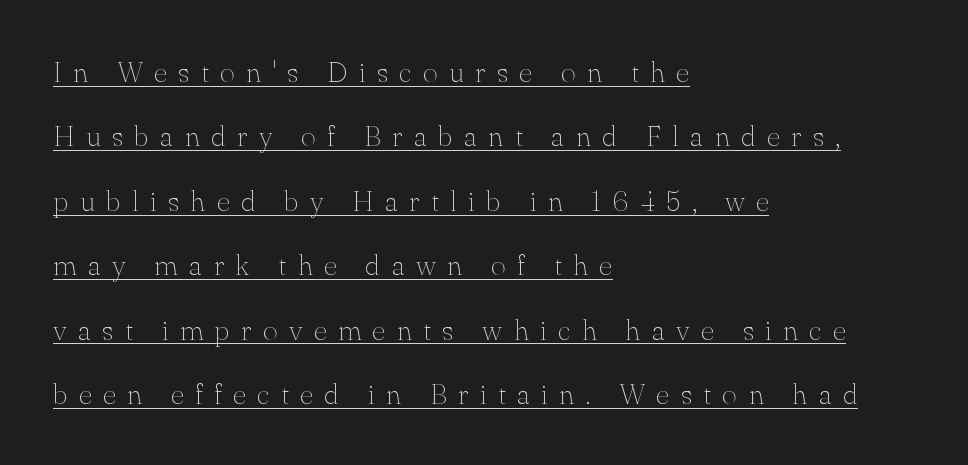
Left-aligned paragraph, ragged on the right. One glance says open: line gaps are wider than usual. The passage shown is typed in a proportional face where columns would drift. The typeface chosen for these lines features serifs. Do the letters lean? They stand straight.
